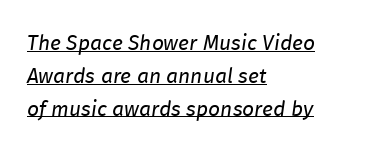
Heaviness? Minimal to ordinary, like unemphasized prose. Looking at the ascenders, they clearly lean. There is no visible air inserted between adjacent glyphs. The rag falls on the right side of this text block. Each line of the rendering has a horizontal stroke beneath the glyphs. The rendering uses a moderate line-height, typical for paragraphs.
